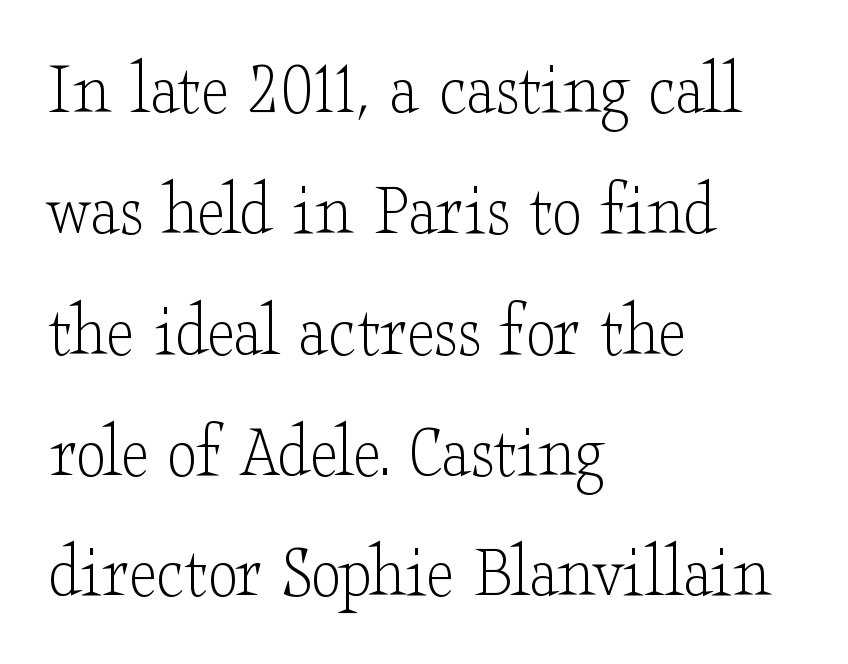
The image shows 76 px light, wide serif type, upright; set left-aligned, normal line spacing (1.59x), normal letter spacing, not underlined; low stroke contrast and a small x-height.
